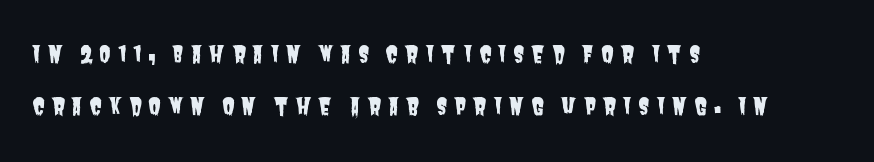
The image shows 23 px text type; set left-aligned, loose line spacing (2.26x), unusually wide letter spacing (+0.28 em), not underlined.
